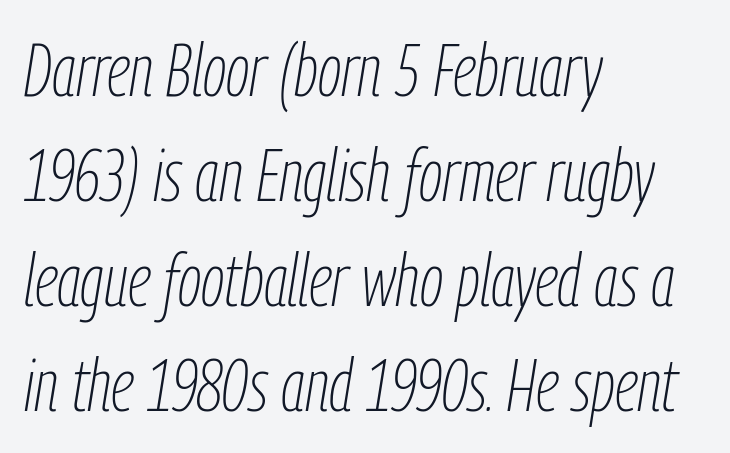
Q: Is the text bold? A: No.
Q: Is the text italic (slanted)? A: Yes, it leans right by about 9 degrees.
Q: Is the text underlined? A: No.
Q: How is the paragraph aligned? A: Left-aligned.
Q: Is the spacing between letters normal or unusually wide? A: Normal.
Q: Is the spacing between lines tight, normal or loose? A: Normal.
Q: Width (condensed, normal, or wide)? A: Condensed.
Q: Stroke contrast? A: Low.
Q: x-height? A: Medium.
Q: Monospaced? A: No.
